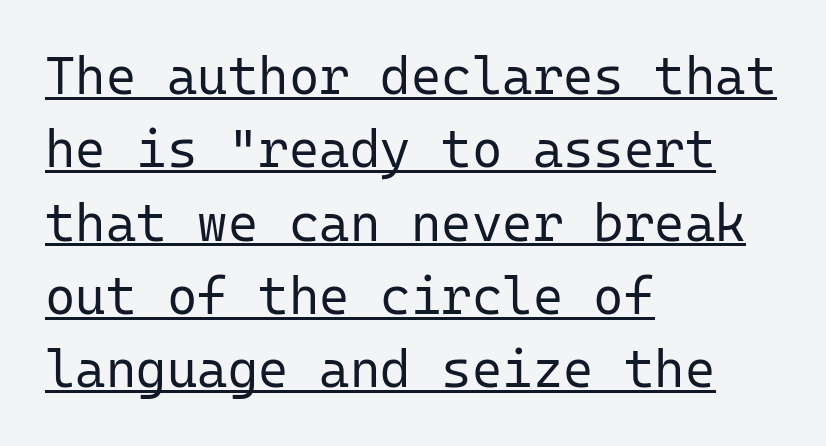
{"serif": "no", "italic": "no", "bold": "no", "weight": "regular", "width": "normal", "stroke_contrast": "low", "x_height": "medium", "monospaced": "yes", "underline": "yes", "align": "left", "line_spacing": "normal", "line_spacing_ratio": 1.41, "letter_spacing": "normal", "letter_spacing_em": 0.0, "glyph_px": 52}
